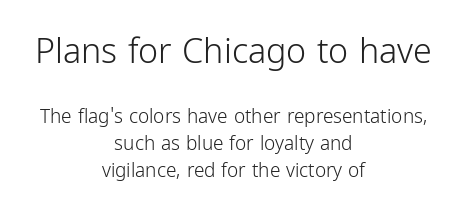
{"serif": "no", "italic": "no", "bold": "no", "weight": "light", "width": "condensed", "stroke_contrast": "low", "x_height": "medium", "monospaced": "no", "underline": "no", "align": "center", "line_spacing": "normal", "line_spacing_ratio": 1.41, "letter_spacing": "normal", "letter_spacing_em": 0.0, "larger_block": "first", "size_ratio": 1.79, "glyph_px": 34}
